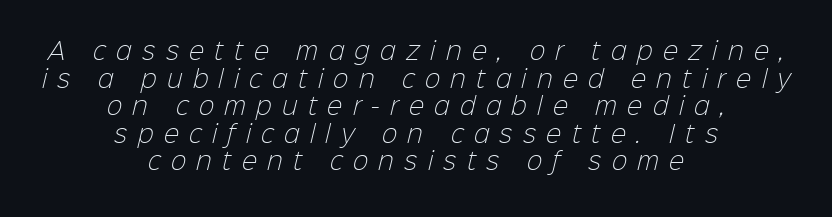
The image shows 23 px text type; set centered, line spacing 1.2x, unusually wide letter spacing (+0.45 em), not underlined.
